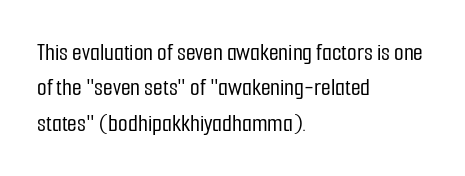
Q: Is the text italic (slanted)? A: No, it is upright.
Q: Is the text underlined? A: No.
Q: How is the paragraph aligned? A: Left-aligned.
Q: Is the spacing between letters normal or unusually wide? A: Normal.
Q: Is the spacing between lines tight, normal or loose? A: Normal.
